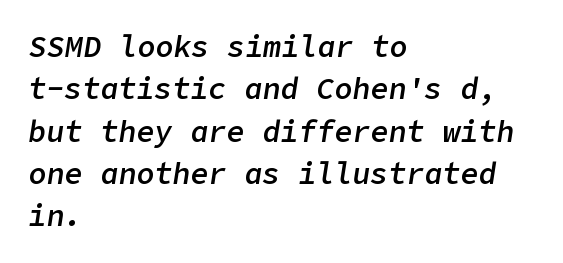
Q: Is the text bold? A: Semi-bold.
Q: Is the text italic (slanted)? A: Yes, it leans right by about 9 degrees.
Q: Is the text underlined? A: No.
Q: How is the paragraph aligned? A: Left-aligned.
Q: Is the spacing between letters normal or unusually wide? A: Normal.
Q: Is the spacing between lines tight, normal or loose? A: Normal.
Q: Width (condensed, normal, or wide)? A: Normal.
Q: Stroke contrast? A: Low.
Q: x-height? A: Medium.
